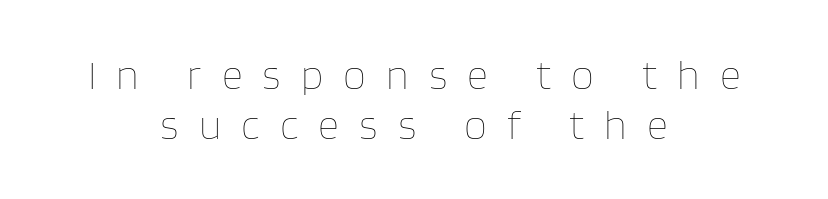
Q: Is the text bold? A: No.
Q: Is the text italic (slanted)? A: No, it is upright.
Q: Is the text underlined? A: No.
Q: How is the paragraph aligned? A: Centered.
Q: Is the spacing between letters normal or unusually wide? A: Unusually wide.
Q: Width (condensed, normal, or wide)? A: Normal.
Q: Stroke contrast? A: Low.
Q: x-height? A: Large.
Q: Monospaced? A: No.
